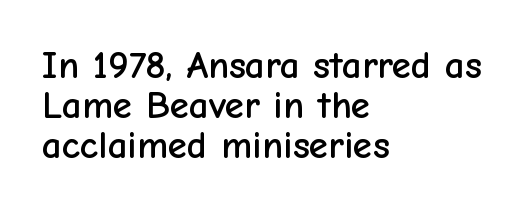
Type style note: lacks serifs. Closely set lines give the paragraph a compact silhouette. Proportional: the letters do not fall into vertical columns. This is roman type, the default non-slanted kind. Reading down the block, your eye returns to a fixed left position each line. The gaps between neighbouring characters are ordinary and unremarkable.
